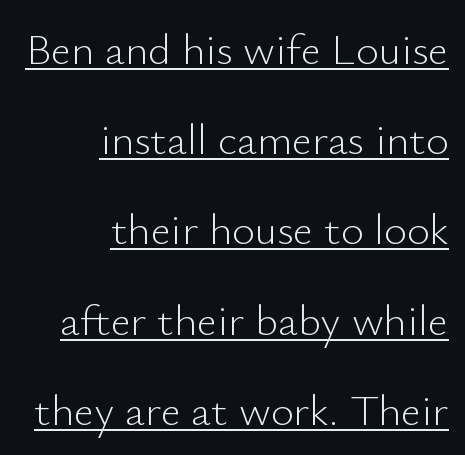
Letter spacing: default. In CSS terms this would be text-align: right. Weight: regular or lighter. This sample has the flowing, uneven cadence of proportional lettering.
